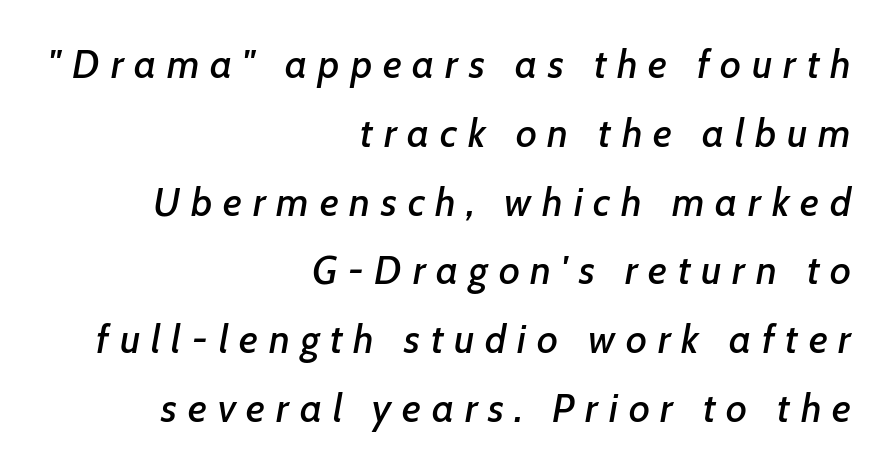
Q: Is the text italic (slanted)? A: Yes, it leans right by about 7 degrees.
Q: Is the text underlined? A: No.
Q: How is the paragraph aligned? A: Right-aligned.
Q: Is the spacing between letters normal or unusually wide? A: Unusually wide.
Q: Width (condensed, normal, or wide)? A: Normal.
Q: Stroke contrast? A: Low.
Q: x-height? A: Medium.
Q: Monospaced? A: No.
